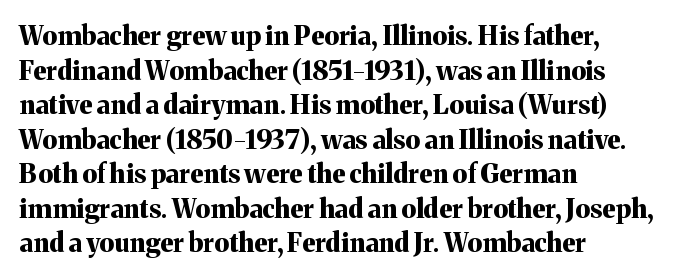
Q: Is the text bold? A: Yes.
Q: Is the text italic (slanted)? A: No, it is upright.
Q: Is the text underlined? A: No.
Q: How is the paragraph aligned? A: Left-aligned.
Q: Is the spacing between letters normal or unusually wide? A: Normal.
Q: Is the spacing between lines tight, normal or loose? A: Normal.
